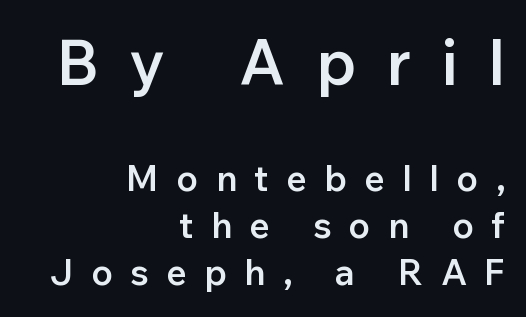
Notice how the stems are strictly vertical — no italics here. The paragraph has a hard right edge and a soft left edge. The text was rendered using a sans face with plain stroke endings. Caption: expanded tracking, letters set apart. Which chunk is bigger? The first one — the top block dwarfs the bottom. Here the designer chose a conventional face with non-uniform glyph widths.
